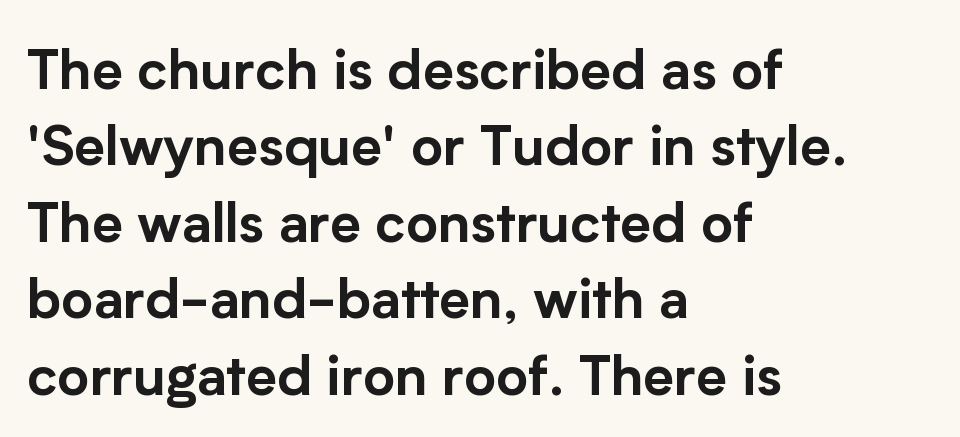
Q: Is the text italic (slanted)? A: No, it is upright.
Q: Is the typeface a serif or a sans-serif typeface? A: Sans-serif.
Q: Is the text underlined? A: No.
Q: How is the paragraph aligned? A: Left-aligned.
Q: Is the spacing between letters normal or unusually wide? A: Normal.
Q: Is the spacing between lines tight, normal or loose? A: Normal.
Q: Width (condensed, normal, or wide)? A: Normal.
Q: Stroke contrast? A: Low.
Q: x-height? A: Medium.
Q: Monospaced? A: No.
